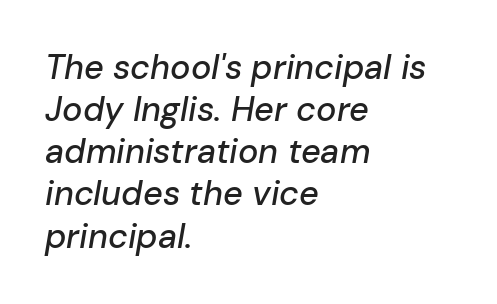
{"italic": "yes", "lean": "right", "slant_degrees": 10, "width": "normal", "stroke_contrast": "low", "x_height": "medium", "monospaced": "no", "underline": "no", "align": "left", "line_spacing_ratio": 1.24, "letter_spacing": "normal", "letter_spacing_em": 0.0, "glyph_px": 34}
